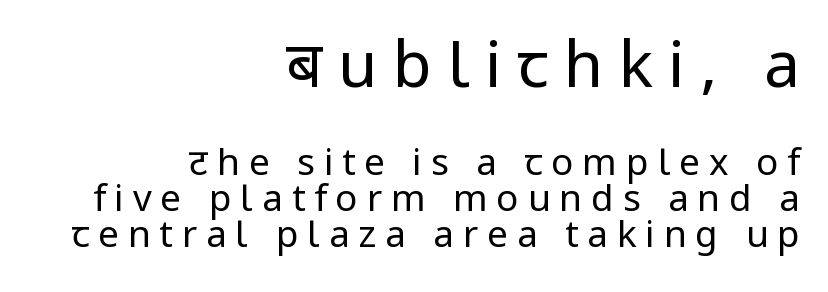
Q: Is the text bold? A: No.
Q: Is the text italic (slanted)? A: No, it is upright.
Q: Is the typeface a serif or a sans-serif typeface? A: Sans-serif.
Q: Is the text underlined? A: No.
Q: How is the paragraph aligned? A: Right-aligned.
Q: Is the spacing between letters normal or unusually wide? A: Unusually wide.
Q: Is the spacing between lines tight, normal or loose? A: Tight.
Q: Which block of text is set in a larger size, the first (top) or the second (bottom)? A: The first (top) one.
Q: Width (condensed, normal, or wide)? A: Normal.
Q: Stroke contrast? A: Low.
Q: x-height? A: Medium.
Q: Monospaced? A: No.
